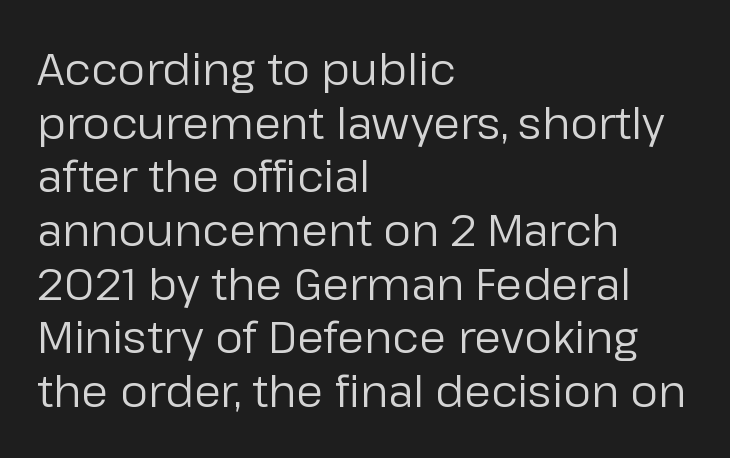
Q: Is the text bold? A: No.
Q: Is the text italic (slanted)? A: No, it is upright.
Q: Is the typeface a serif or a sans-serif typeface? A: Sans-serif.
Q: Is the text underlined? A: No.
Q: How is the paragraph aligned? A: Left-aligned.
Q: Is the spacing between letters normal or unusually wide? A: Normal.
Q: Width (condensed, normal, or wide)? A: Normal.
Q: Stroke contrast? A: Low.
Q: x-height? A: Medium.
Q: Monospaced? A: No.
